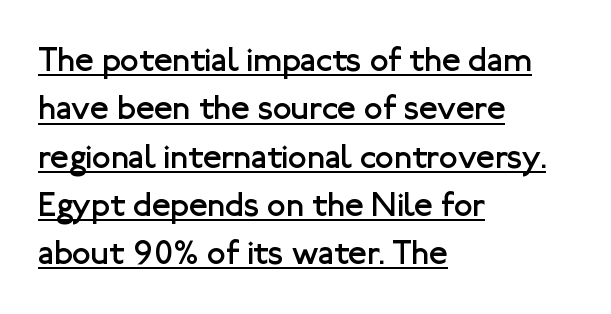
{"serif": "no", "italic": "no", "bold": "no", "weight": "regular", "width": "normal", "stroke_contrast": "low", "x_height": "medium", "monospaced": "no", "underline": "yes", "align": "left", "line_spacing": "normal", "line_spacing_ratio": 1.42, "letter_spacing": "normal", "letter_spacing_em": 0.0, "glyph_px": 34}
